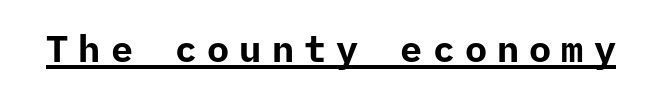
{"serif": "no", "italic": "no", "bold": "yes", "weight": "bold", "width": "normal", "stroke_contrast": "low", "x_height": "medium", "monospaced": "yes", "underline": "yes", "letter_spacing": "wide", "letter_spacing_em": 0.27, "glyph_px": 37}
